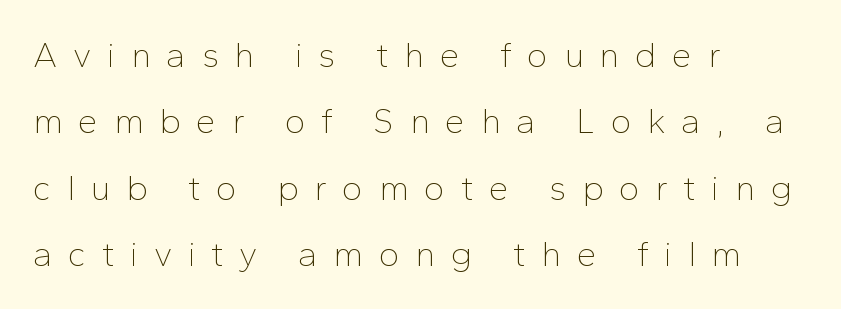
Q: Is the text bold? A: No.
Q: Is the text italic (slanted)? A: No, it is upright.
Q: Is the typeface a serif or a sans-serif typeface? A: Sans-serif.
Q: Is the text underlined? A: No.
Q: How is the paragraph aligned? A: Left-aligned.
Q: Is the spacing between letters normal or unusually wide? A: Unusually wide.
Q: Is the spacing between lines tight, normal or loose? A: Loose.
Q: Width (condensed, normal, or wide)? A: Normal.
Q: Stroke contrast? A: Low.
Q: x-height? A: Medium.
Q: Monospaced? A: No.
